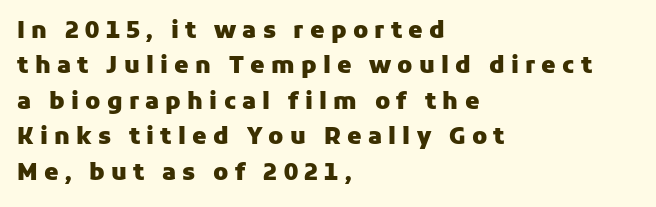
{"italic": "no", "bold": "yes", "underline": "no", "align": "left", "line_spacing": "normal", "line_spacing_ratio": 1.54, "letter_spacing": "wide", "letter_spacing_em": 0.27, "glyph_px": 23}
